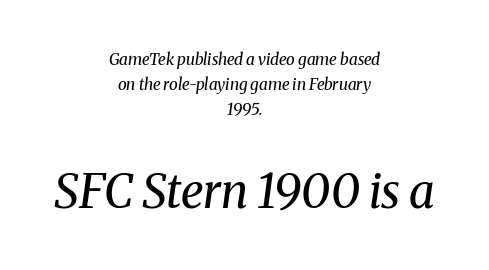
{"serif": "yes", "italic": "yes", "lean": "right", "slant_degrees": 8, "bold": "no", "weight": "regular", "width": "normal", "stroke_contrast": "medium", "x_height": "medium", "monospaced": "no", "underline": "no", "align": "center", "line_spacing": "normal", "line_spacing_ratio": 1.55, "letter_spacing": "normal", "letter_spacing_em": 0.0, "larger_block": "second", "size_ratio": 2.94, "glyph_px": 47}
